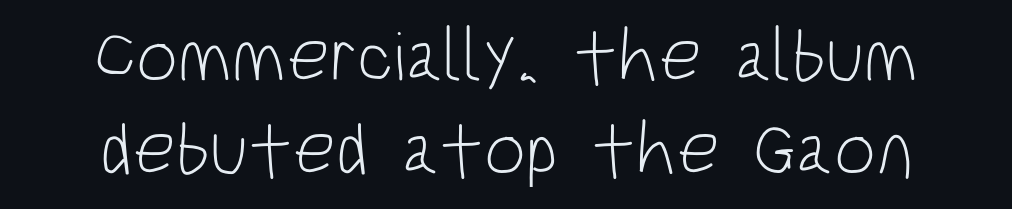
Every stem runs plumb, perpendicular to the baseline. Typeset on center — no edge is straight. Check under the words: just untouched page. Weight: regular or lighter. Nothing unusual about the tracking: characters are spaced as the font intends.
